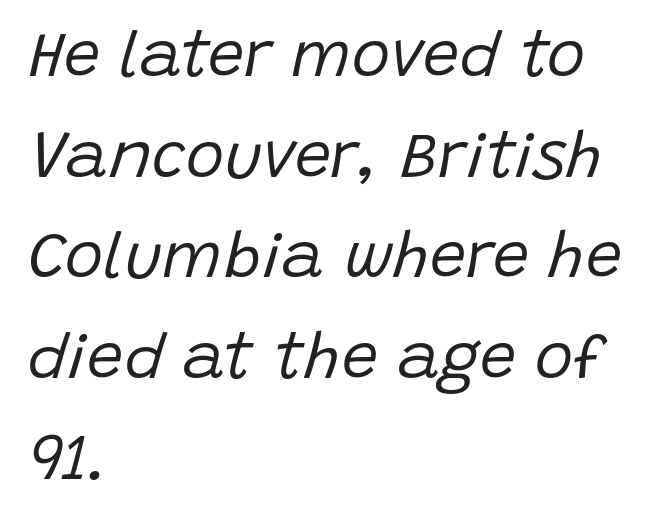
Italic: yes, the glyphs are oblique. The letters advance in unequal steps, a hallmark of proportional type. The gaps between neighbouring characters are ordinary and unremarkable. Unmarked baselines from the first word to the last. Casual observation: everything's shoved over to the left. Regular leading.
